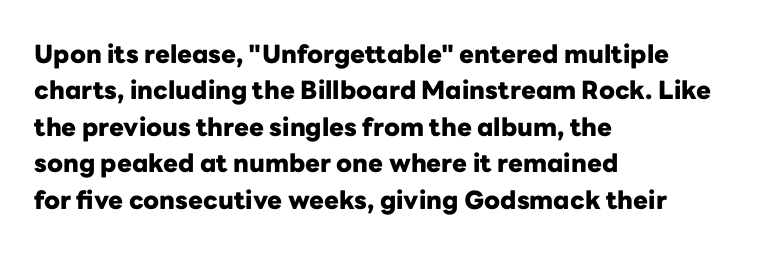
Q: Is the text bold? A: Yes.
Q: Is the text italic (slanted)? A: No, it is upright.
Q: Is the text underlined? A: No.
Q: How is the paragraph aligned? A: Left-aligned.
Q: Is the spacing between letters normal or unusually wide? A: Normal.
Q: Is the spacing between lines tight, normal or loose? A: Normal.
